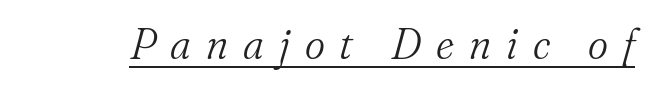
The image shows 43 px light serif type, italic (leaning right); set unusually wide letter spacing (+0.35 em), underlined; medium stroke contrast and a small x-height.
